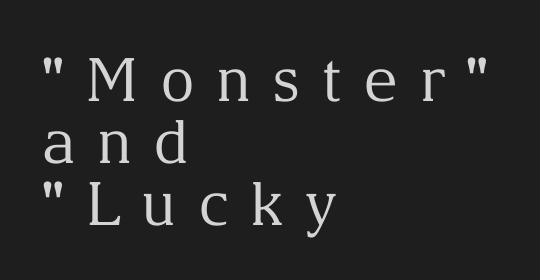
{"serif": "yes", "italic": "no", "bold": "no", "weight": "regular", "width": "normal", "stroke_contrast": "medium", "x_height": "medium", "monospaced": "no", "underline": "no", "align": "left", "line_spacing": "tight", "line_spacing_ratio": 1.03, "letter_spacing": "wide", "letter_spacing_em": 0.35, "glyph_px": 60}
